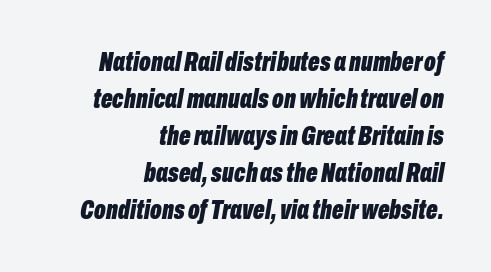
{"italic": "yes", "lean": "right", "slant_degrees": 10, "bold": "yes", "underline": "no", "align": "right", "line_spacing": "normal", "line_spacing_ratio": 1.37, "letter_spacing": "normal", "letter_spacing_em": 0.0, "glyph_px": 27}
